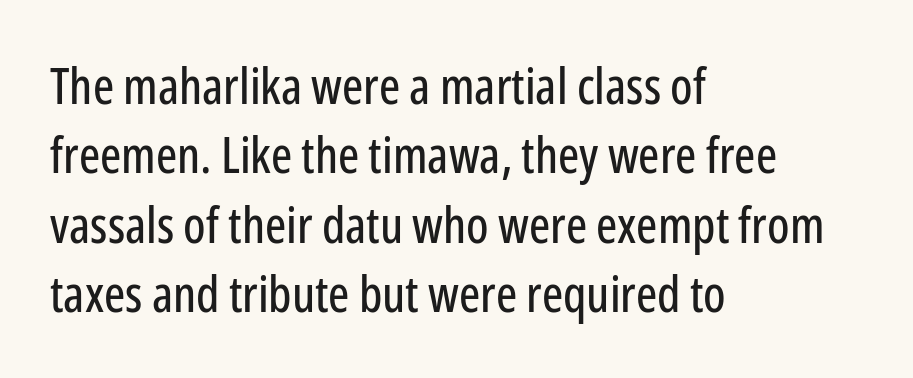
The rendering keeps characters at their native spacing. Character widths vary here, with narrow letters taking less room than wide ones. Italic: no, the glyphs are upright roman. Are there feet on the stems? There aren't — it's a sans. The paragraph has a hard left edge and a soft right edge. Lines of text with bare space underneath.
